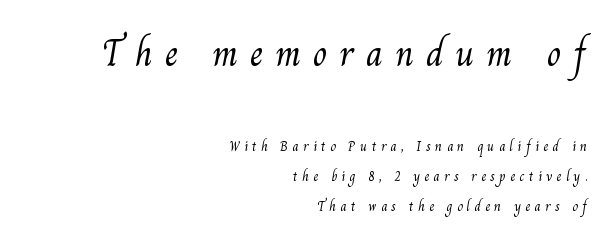
The image shows 38 px light serif type; set right-aligned, loose line spacing (2.14x), unusually wide letter spacing (+0.31 em), not underlined; the first (top) block is 2.71x larger; medium stroke contrast and a small x-height.
